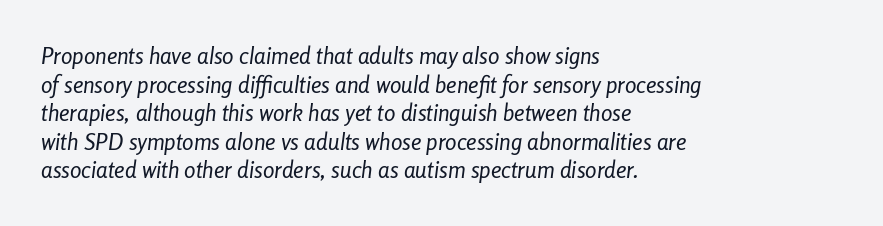
{"italic": "yes", "lean": "right", "slant_degrees": 8, "bold": "no", "underline": "no", "align": "left", "line_spacing_ratio": 1.24, "letter_spacing": "normal", "letter_spacing_em": 0.0, "glyph_px": 23}
